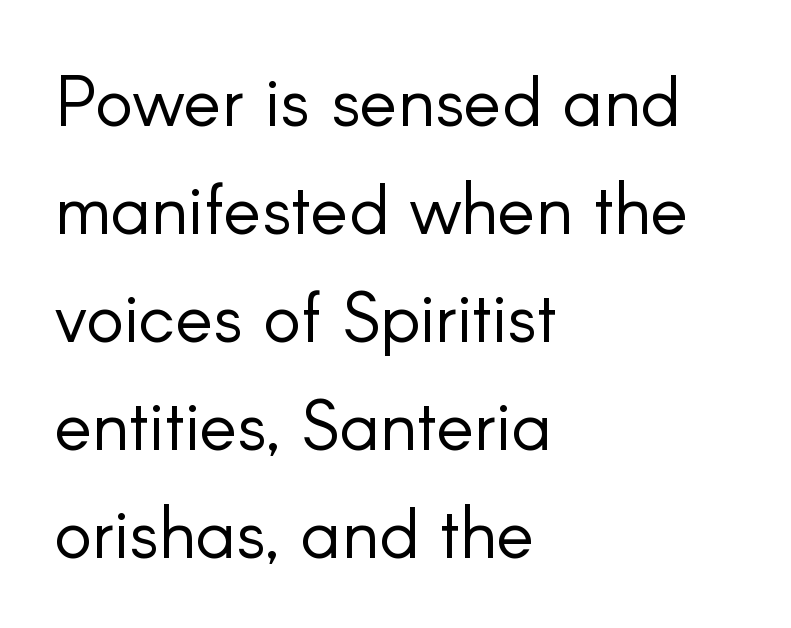
Q: Is the text bold? A: No.
Q: Is the text italic (slanted)? A: No, it is upright.
Q: Is the typeface a serif or a sans-serif typeface? A: Sans-serif.
Q: Is the text underlined? A: No.
Q: How is the paragraph aligned? A: Left-aligned.
Q: Is the spacing between letters normal or unusually wide? A: Normal.
Q: Is the spacing between lines tight, normal or loose? A: Normal.
Q: Width (condensed, normal, or wide)? A: Normal.
Q: Stroke contrast? A: Low.
Q: x-height? A: Small.
Q: Monospaced? A: No.
